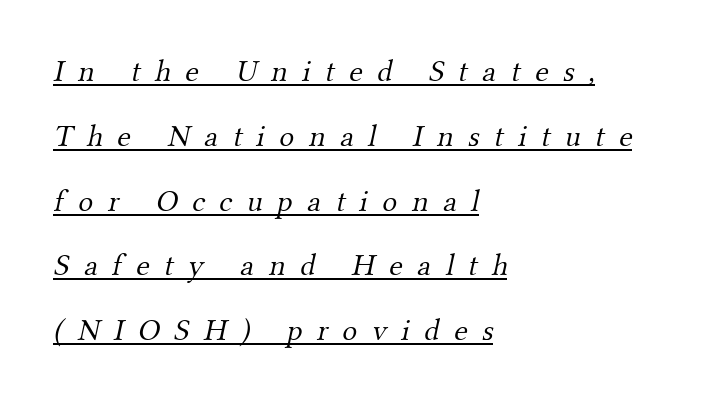
Does extra space separate the letters? Yes, quite a lot of it. These lines are composed in type with serifs. Interline gaps are noticeably wide in this sample. Left-aligned paragraph, ragged on the right.
